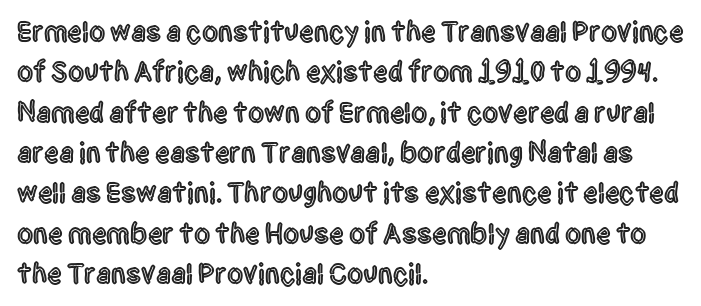
The image shows 29 px condensed sans-serif type, upright; set left-aligned, normal line spacing (1.39x), normal letter spacing, not underlined; a large x-height.
